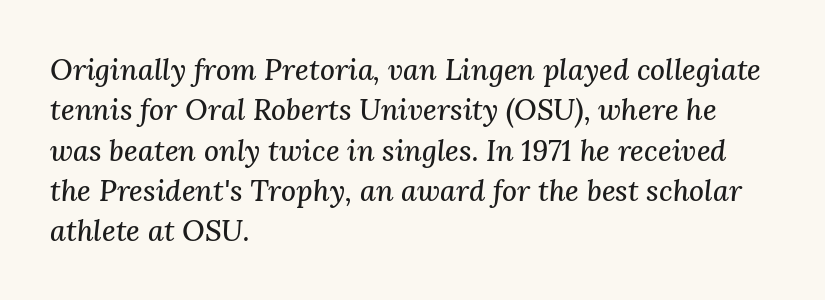
The characters display serif detailing at their extremities. Words appear dense and cohesive because spacing is normal. Line spacing here is normal. Varying glyph widths throughout — classic text-font behaviour. Check under the words: just untouched page.
